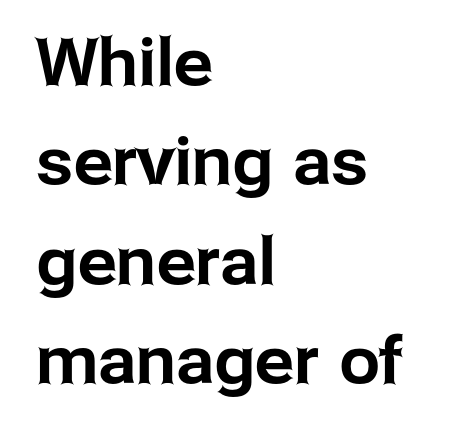
Q: Is the text italic (slanted)? A: No, it is upright.
Q: Is the typeface a serif or a sans-serif typeface? A: Sans-serif.
Q: Is the text underlined? A: No.
Q: How is the paragraph aligned? A: Left-aligned.
Q: Is the spacing between letters normal or unusually wide? A: Normal.
Q: Is the spacing between lines tight, normal or loose? A: Normal.
Q: Width (condensed, normal, or wide)? A: Normal.
Q: Stroke contrast? A: Low.
Q: x-height? A: Medium.
Q: Monospaced? A: No.
